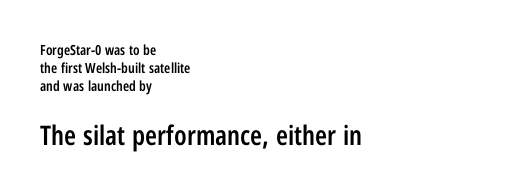
The image shows 27 px text type, upright; set left-aligned, normal line spacing (1.29x), normal letter spacing, not underlined; the second (bottom) block is 1.93x larger.
